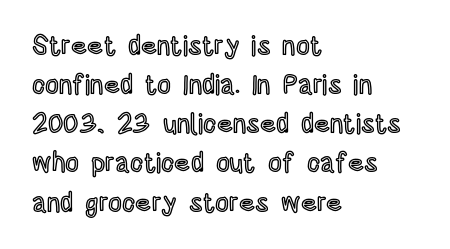
The image shows 27 px text type, upright; set left-aligned, normal line spacing (1.45x), normal letter spacing, not underlined.
